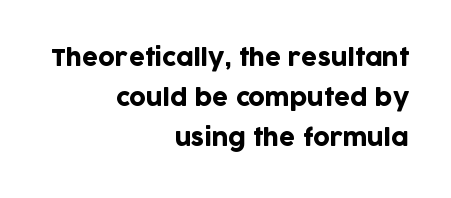
{"italic": "no", "underline": "no", "align": "right", "line_spacing_ratio": 1.73, "letter_spacing": "normal", "letter_spacing_em": 0.0, "glyph_px": 23}
